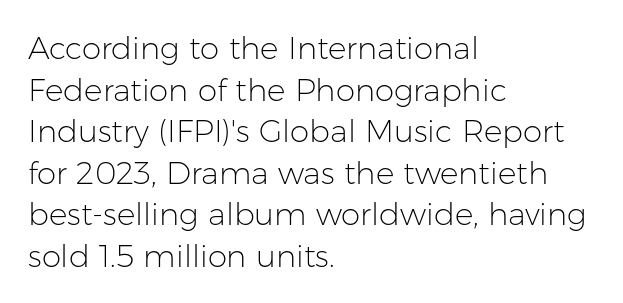
The image shows 31 px light sans-serif type, upright; set left-aligned, normal line spacing (1.34x), normal letter spacing, not underlined; low stroke contrast and a medium x-height.
